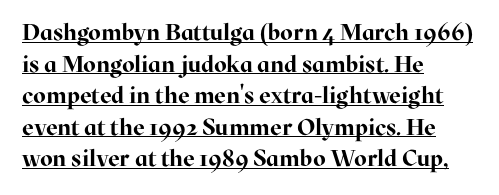
{"italic": "no", "bold": "yes", "underline": "yes", "align": "left", "line_spacing": "normal", "line_spacing_ratio": 1.37, "letter_spacing": "normal", "letter_spacing_em": 0.0, "glyph_px": 23}
